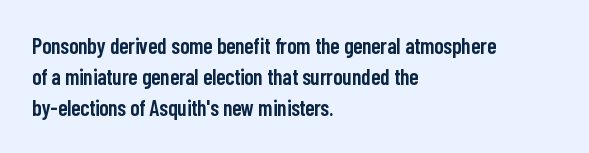
The image shows 22 px text type, upright; set left-aligned, normal line spacing (1.4x), normal letter spacing, not underlined.
